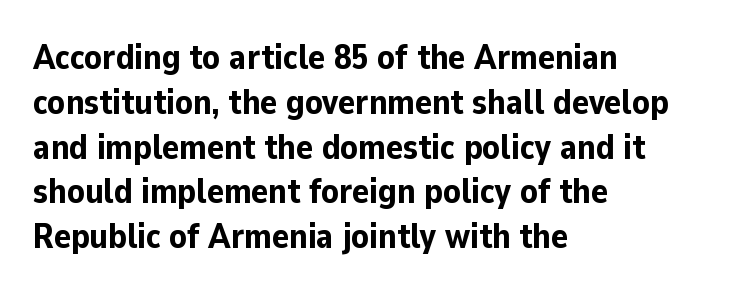
Q: Is the text bold? A: Yes.
Q: Is the text italic (slanted)? A: No, it is upright.
Q: Is the typeface a serif or a sans-serif typeface? A: Sans-serif.
Q: Is the text underlined? A: No.
Q: How is the paragraph aligned? A: Left-aligned.
Q: Is the spacing between letters normal or unusually wide? A: Normal.
Q: Is the spacing between lines tight, normal or loose? A: Normal.
Q: Width (condensed, normal, or wide)? A: Normal.
Q: Stroke contrast? A: Low.
Q: x-height? A: Medium.
Q: Monospaced? A: No.
